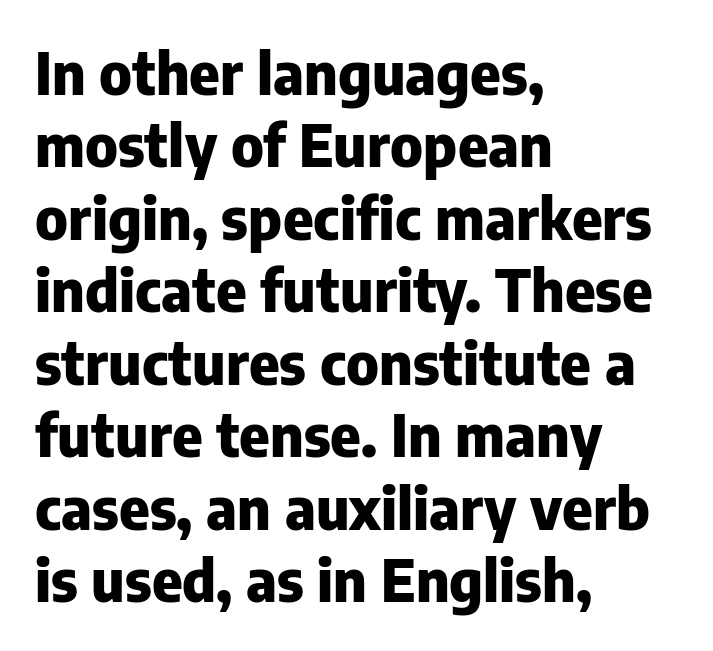
The lettering stays uniformly vertical, giving the passage a roman look. This sample has the flowing, uneven cadence of proportional lettering. This sample keeps an unexceptional amount of space between lines. This sample is left-justified, so line endings fall wherever the words run out. There is no visible air inserted between adjacent glyphs. This rendering features lettering with no underline.
